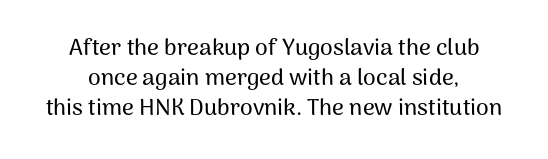
{"italic": "no", "underline": "no", "align": "center", "line_spacing": "normal", "line_spacing_ratio": 1.31, "letter_spacing": "normal", "letter_spacing_em": 0.0, "glyph_px": 23}
